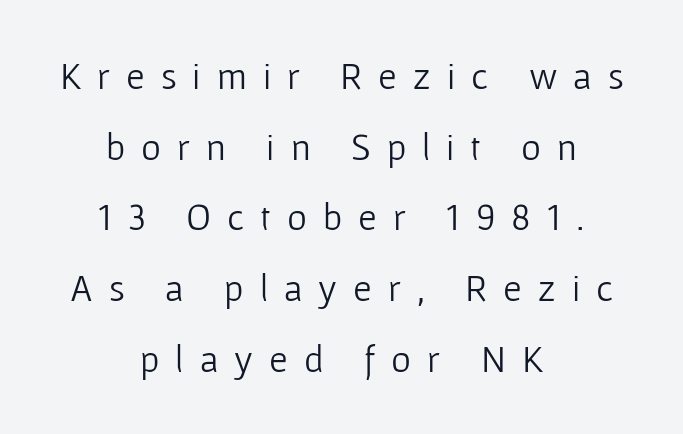
{"serif": "no", "italic": "no", "bold": "no", "weight": "light", "width": "normal", "stroke_contrast": "low", "x_height": "medium", "monospaced": "no", "underline": "no", "align": "center", "line_spacing_ratio": 1.86, "letter_spacing": "wide", "letter_spacing_em": 0.42, "glyph_px": 38}
